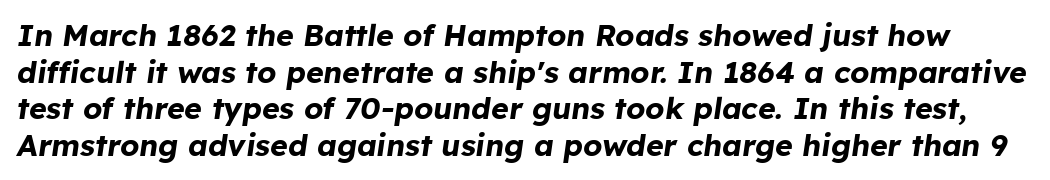
Q: Is the text bold? A: Yes.
Q: Is the text italic (slanted)? A: Yes, it leans right by about 8 degrees.
Q: Is the text underlined? A: No.
Q: Is the spacing between letters normal or unusually wide? A: Normal.
Q: Width (condensed, normal, or wide)? A: Normal.
Q: Stroke contrast? A: Low.
Q: x-height? A: Medium.
Q: Monospaced? A: No.
